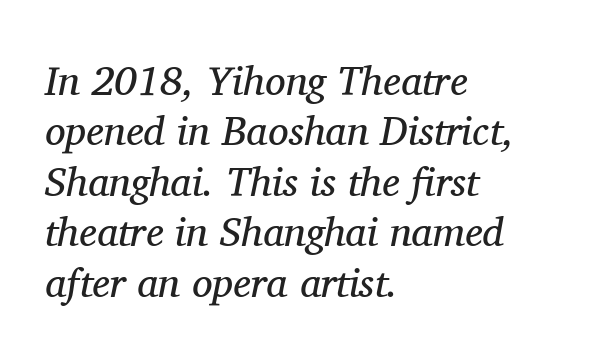
In CSS terms this would be text-align: left. The space beneath each line is pristine and unruled. The font family rendered here belongs to the serif group. These lines are rendered in a variable-pitch font.
